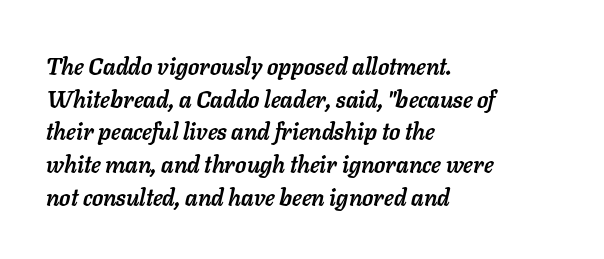
{"italic": "yes", "lean": "right", "slant_degrees": 11, "bold": "yes", "underline": "no", "align": "left", "line_spacing": "normal", "line_spacing_ratio": 1.42, "letter_spacing": "normal", "letter_spacing_em": 0.0, "glyph_px": 23}
